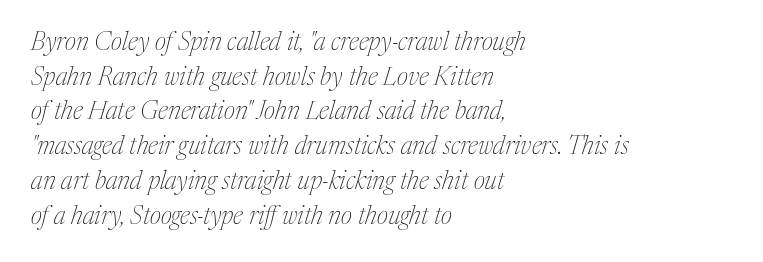
These lines were composed using italics. The passage shown stacks its lines at a standard gap. Each line starts at the same left margin while the right side varies. Here the glyphs are tracked normally, forming tight word shapes. The area under the type is left untouched.
